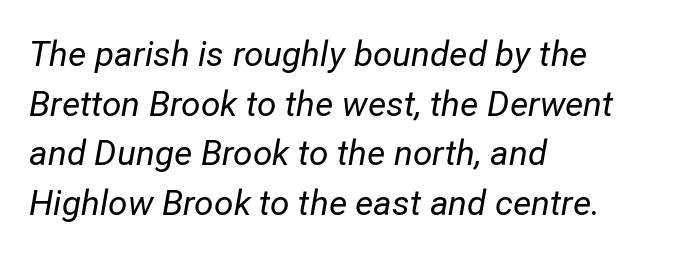
The image shows 35 px regular-weight type, italic (leaning right); set left-aligned, normal line spacing (1.42x), normal letter spacing, not underlined; low stroke contrast and a medium x-height.
